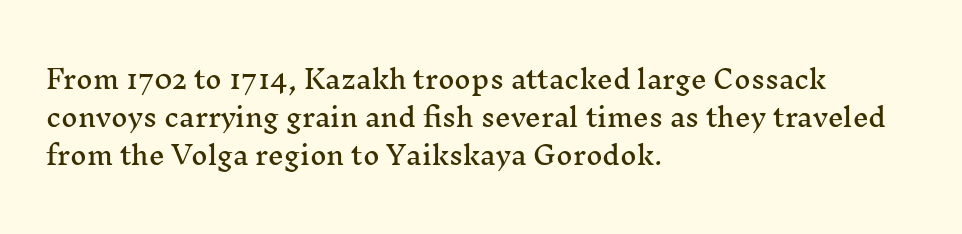
The image shows 25 px text type, upright; set left-aligned, normal line spacing (1.53x), normal letter spacing, not underlined.
